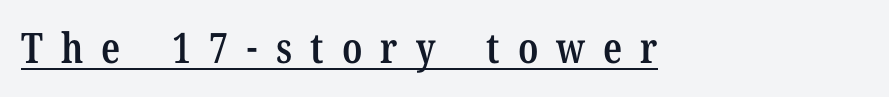
The image shows 42 px semibold, condensed serif type, upright; set unusually wide letter spacing (+0.43 em), underlined; low stroke contrast and a medium x-height.
